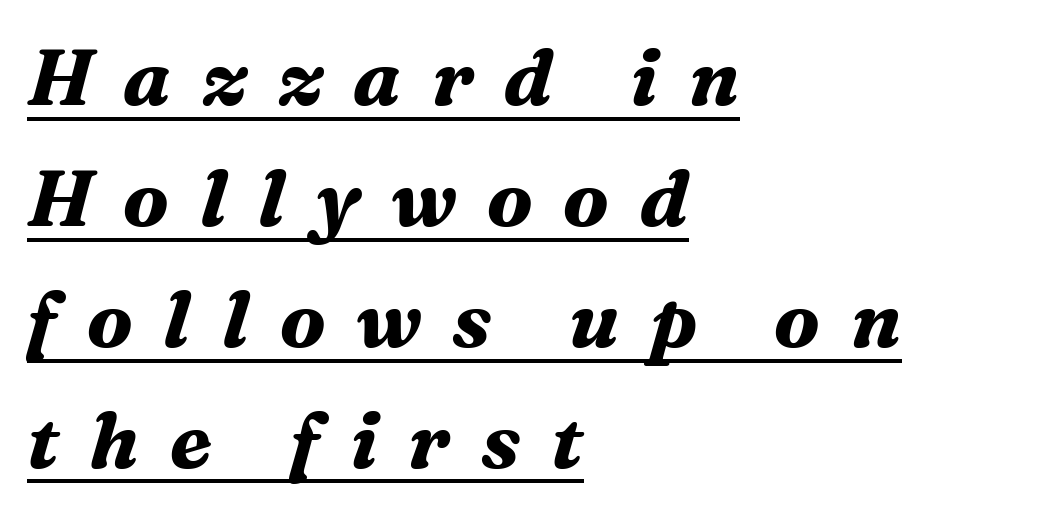
The rendering uses natural spacing where letterforms have individual widths. The passage shown is underscored from start to finish. Set as a true bold cut, around the 700 mark. In terms of leading, this rendering sits right in the middle.
